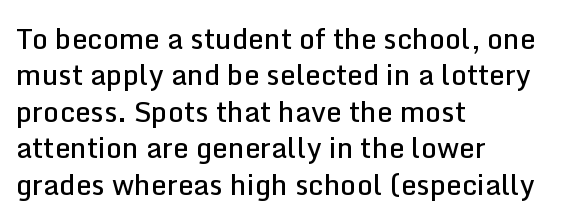
Reading down the block, your eye returns to a fixed left position each line. A normal amount of white space separates one row of letters from the next. Underlining? Definitely not there. Observe the absence of serifs on each vertical stroke in this sample. Bold? Not quite — semibold, heavier than regular but stopping short. Unlike italic type, these characters show no tilt at all.
